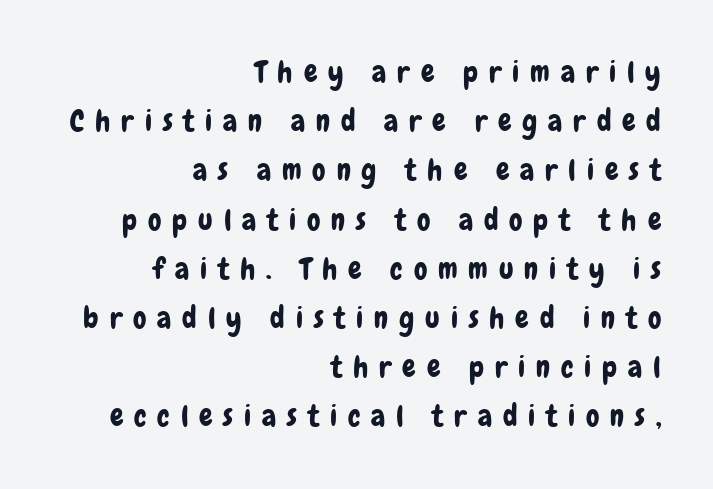
{"serif": "no", "italic": "no", "width": "condensed", "stroke_contrast": "low", "x_height": "medium", "monospaced": "no", "underline": "no", "align": "right", "line_spacing": "normal", "line_spacing_ratio": 1.64, "letter_spacing": "wide", "letter_spacing_em": 0.36, "glyph_px": 30}
